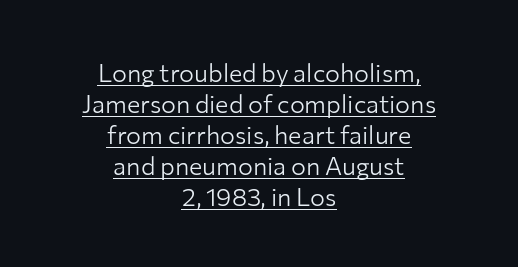
Italic? Not at all — the glyphs are vertical. No extra ink here — the face is not bold. A centered setting, common on invitations and titles, is used for this passage. Every word sits above its own underline.
